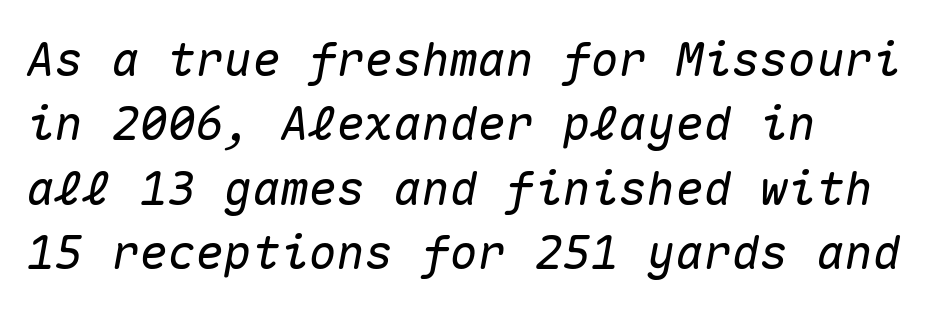
The image shows 47 px text type, italic (leaning right), monospaced; set left-aligned, normal line spacing (1.37x), normal letter spacing, not underlined; medium stroke contrast and a medium x-height.
